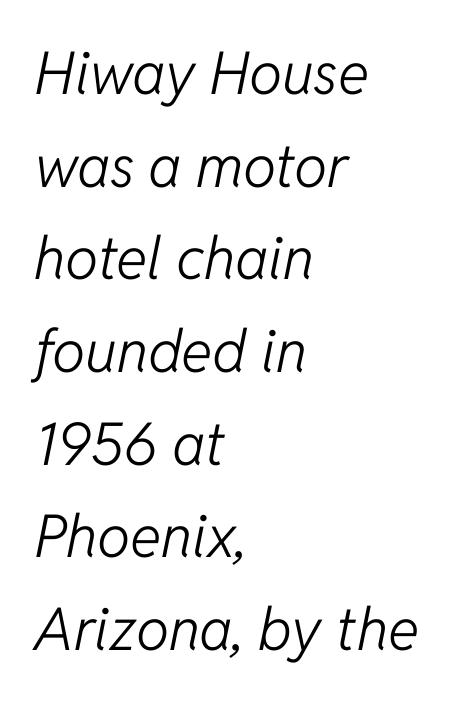
The image shows 59 px light type, italic (leaning right); set left-aligned, normal line spacing (1.57x), normal letter spacing, not underlined; low stroke contrast and a medium x-height.
